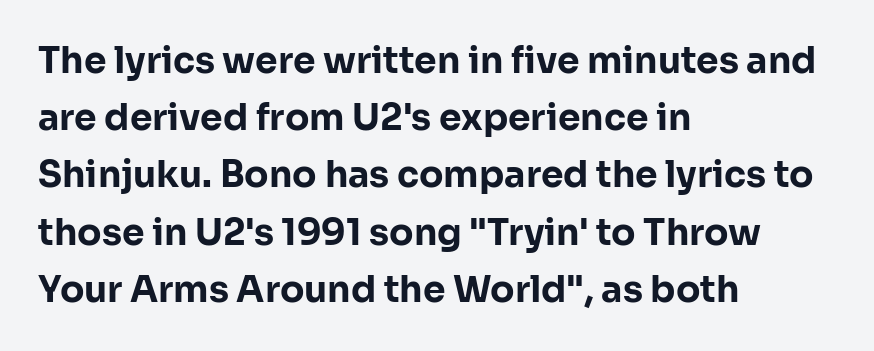
The image shows 36 px bold sans-serif type, upright; set left-aligned, normal line spacing (1.59x), normal letter spacing, not underlined; low stroke contrast and a medium x-height.
